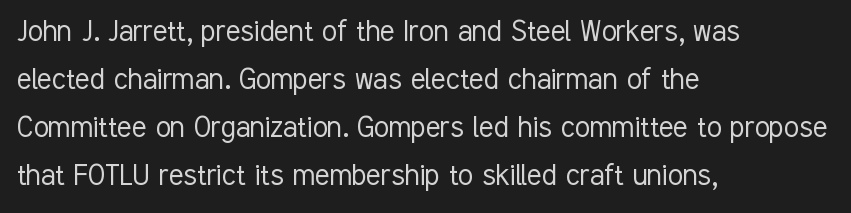
Q: Is the text bold? A: No.
Q: Is the text italic (slanted)? A: No, it is upright.
Q: Is the typeface a serif or a sans-serif typeface? A: Sans-serif.
Q: Is the text underlined? A: No.
Q: How is the paragraph aligned? A: Left-aligned.
Q: Is the spacing between letters normal or unusually wide? A: Normal.
Q: Is the spacing between lines tight, normal or loose? A: Normal.
Q: Width (condensed, normal, or wide)? A: Condensed.
Q: Stroke contrast? A: Low.
Q: x-height? A: Medium.
Q: Monospaced? A: No.
